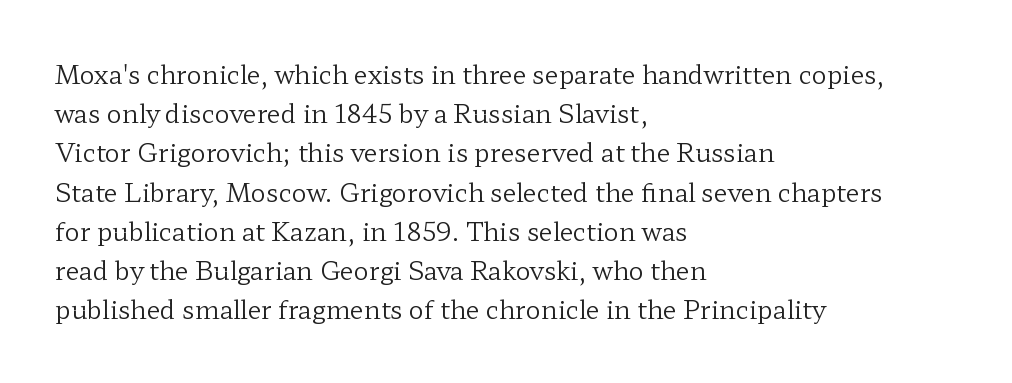
Is this a heavy cut? Hardly; it is regular or lighter. In CSS terms this would be text-align: left. Words appear dense and cohesive because spacing is normal. The gap between lines stays unmarked. Reading down the column, the eye jumps a familiar distance to each next line. This is roman type, the default non-slanted kind.
